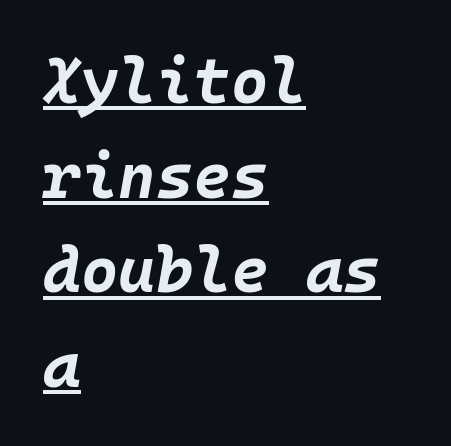
The image shows 64 px bold type, italic (leaning right), monospaced; set left-aligned, normal line spacing (1.48x), normal letter spacing, underlined; low stroke contrast and a large x-height.
